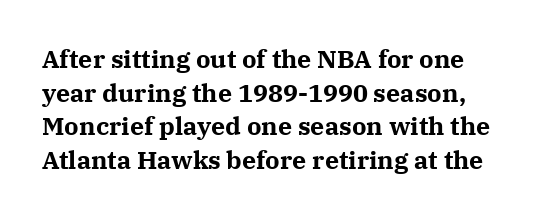
The image shows 25 px bold type, upright; set normal line spacing (1.35x), normal letter spacing, not underlined.
